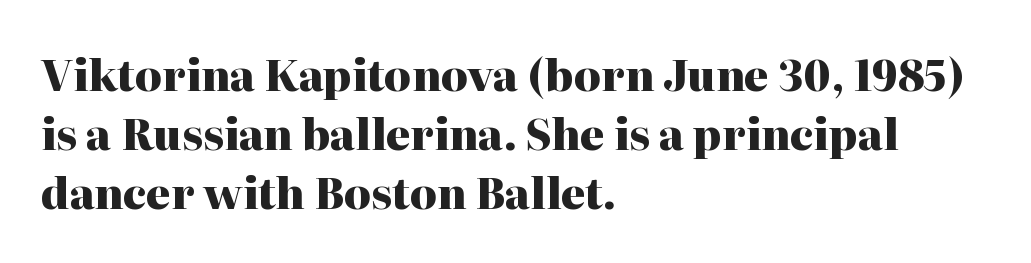
Leftover space on each line is placed entirely after the last word. The type is set solid horizontally, with unmodified tracking. The area under the type is left untouched. Tall strokes in this sample are plumb rather than angled. Honestly, the row spacing looks completely unremarkable. The designer went with a serif here, giving each stem small feet.
